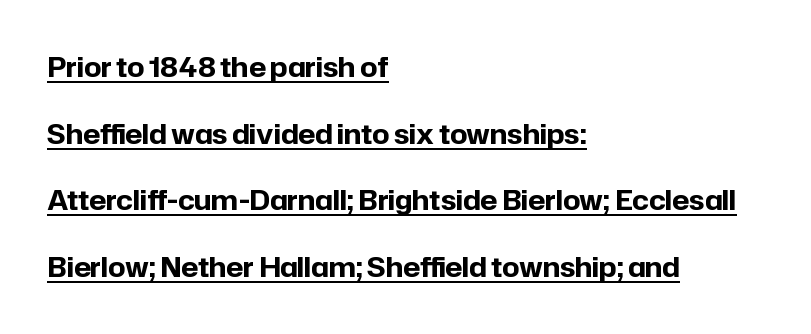
A baseline rule has been typeset under these characters. The typography opts for an upright posture over an oblique one. The characters look thick and weighty, a clear bold. Regarding leading, the lines here are spaced well apart.
